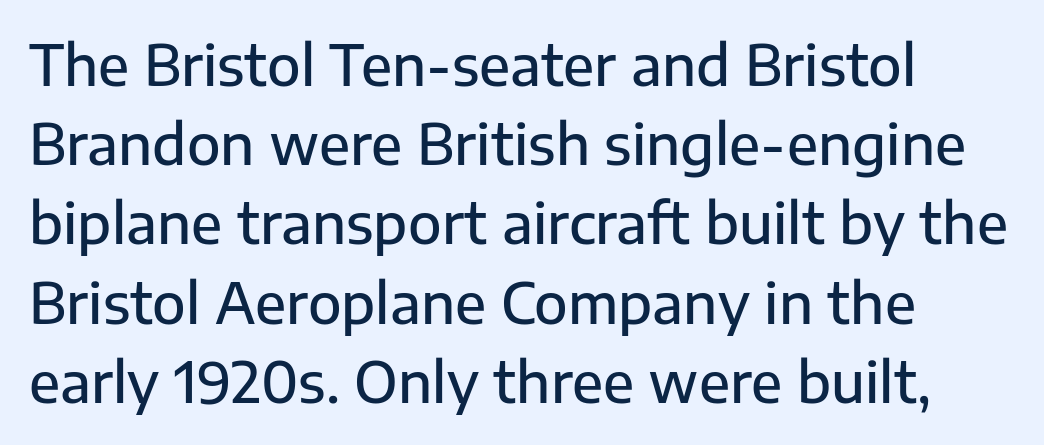
Q: Is the text bold? A: Semi-bold.
Q: Is the text italic (slanted)? A: No, it is upright.
Q: Is the typeface a serif or a sans-serif typeface? A: Sans-serif.
Q: Is the text underlined? A: No.
Q: How is the paragraph aligned? A: Left-aligned.
Q: Is the spacing between letters normal or unusually wide? A: Normal.
Q: Is the spacing between lines tight, normal or loose? A: Normal.
Q: Width (condensed, normal, or wide)? A: Normal.
Q: Stroke contrast? A: Low.
Q: x-height? A: Medium.
Q: Monospaced? A: No.
